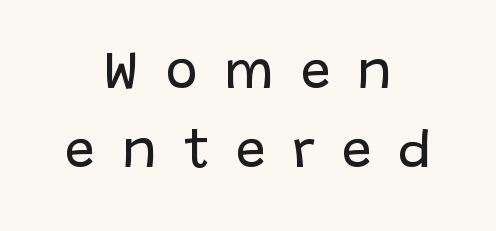
Q: Is the text bold? A: No.
Q: Is the text italic (slanted)? A: No, it is upright.
Q: Is the typeface a serif or a sans-serif typeface? A: Sans-serif.
Q: Is the text underlined? A: No.
Q: How is the paragraph aligned? A: Centered.
Q: Is the spacing between letters normal or unusually wide? A: Unusually wide.
Q: Is the spacing between lines tight, normal or loose? A: Normal.
Q: Width (condensed, normal, or wide)? A: Normal.
Q: Stroke contrast? A: Low.
Q: x-height? A: Large.
Q: Monospaced? A: No.
